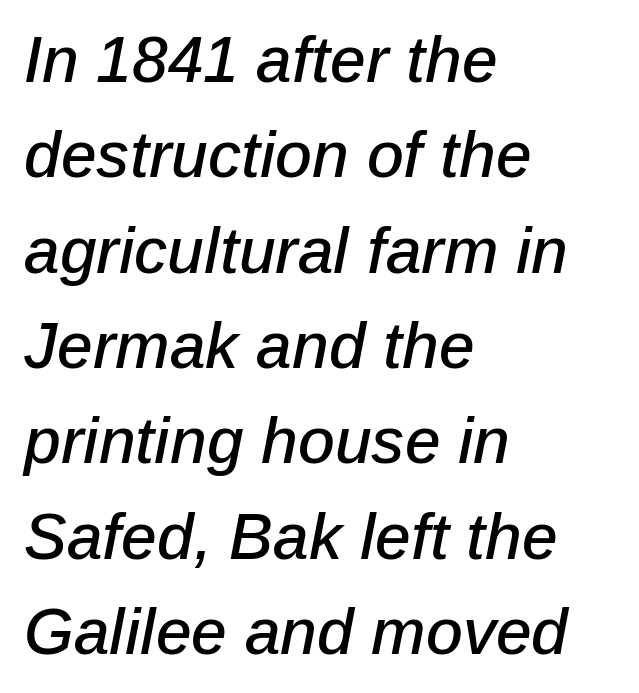
{"italic": "yes", "lean": "right", "slant_degrees": 12, "width": "normal", "stroke_contrast": "low", "x_height": "medium", "monospaced": "no", "underline": "no", "align": "left", "line_spacing": "normal", "line_spacing_ratio": 1.49, "letter_spacing": "normal", "letter_spacing_em": 0.0, "glyph_px": 64}
